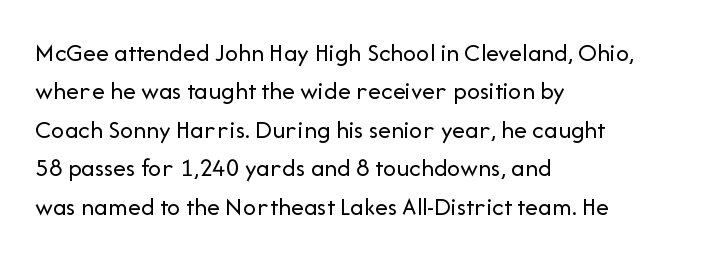
Leftover space on each line is placed entirely after the last word. The font sits on the lighter half of the weight spectrum, regular included. Here the glyphs are tracked normally, forming tight word shapes. Evenly set lines give the paragraph a standard silhouette. The area under the type is left untouched. The letters stand upright; this is a roman face.
